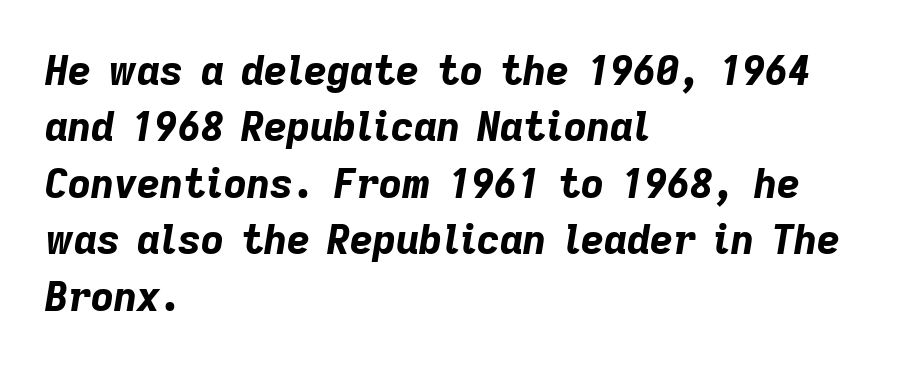
Q: Is the text bold? A: Yes.
Q: Is the text italic (slanted)? A: Yes, it leans right by about 9 degrees.
Q: Is the text underlined? A: No.
Q: How is the paragraph aligned? A: Left-aligned.
Q: Is the spacing between letters normal or unusually wide? A: Normal.
Q: Is the spacing between lines tight, normal or loose? A: Normal.
Q: Width (condensed, normal, or wide)? A: Normal.
Q: Stroke contrast? A: Low.
Q: x-height? A: Medium.
Q: Monospaced? A: No.
